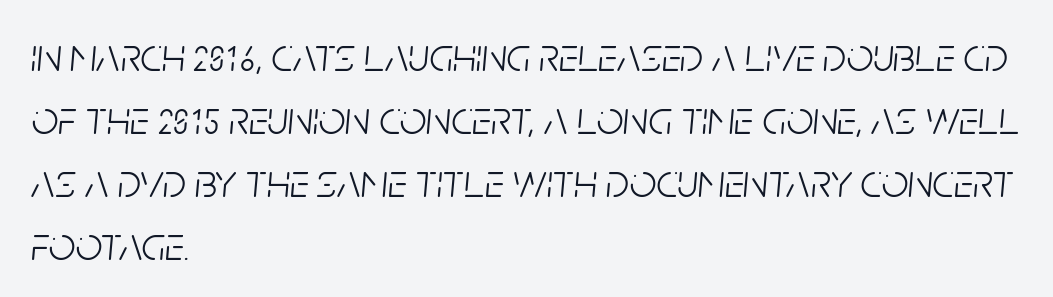
The image shows 47 px light, condensed type, italic (leaning right); set left-aligned, normal line spacing (1.34x), normal letter spacing, not underlined; low stroke contrast and a large x-height.
